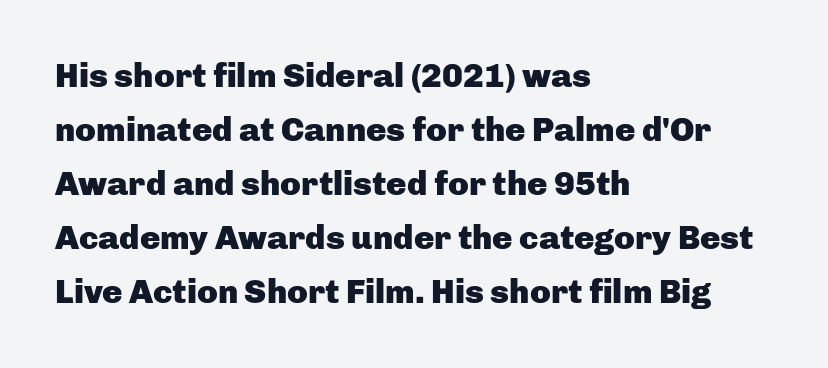
Q: Is the text bold? A: Yes.
Q: Is the text italic (slanted)? A: No, it is upright.
Q: Is the typeface a serif or a sans-serif typeface? A: Sans-serif.
Q: Is the text underlined? A: No.
Q: How is the paragraph aligned? A: Left-aligned.
Q: Is the spacing between letters normal or unusually wide? A: Normal.
Q: Is the spacing between lines tight, normal or loose? A: Normal.
Q: Width (condensed, normal, or wide)? A: Normal.
Q: Stroke contrast? A: Low.
Q: x-height? A: Medium.
Q: Monospaced? A: No.
